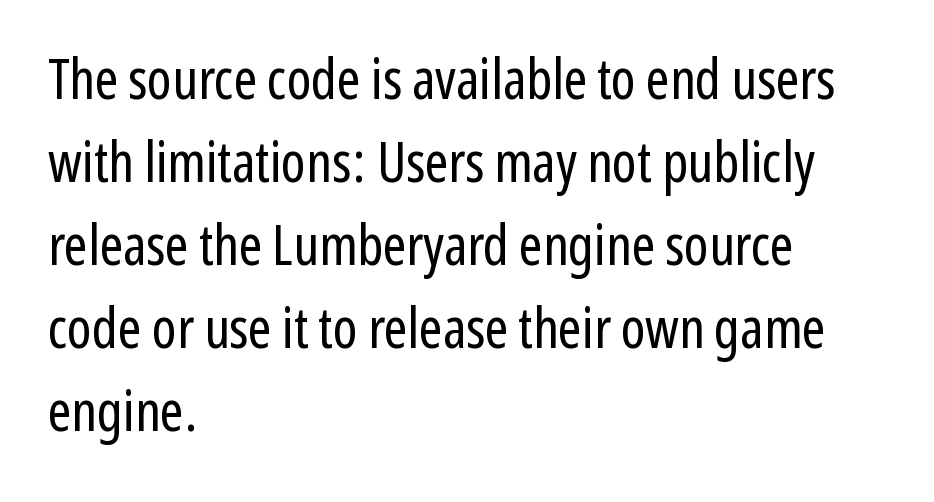
The image shows 56 px regular-weight, condensed sans-serif type, upright; set left-aligned, normal line spacing (1.48x), normal letter spacing, not underlined; low stroke contrast and a medium x-height.
